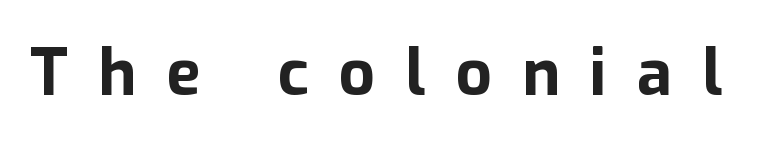
Q: Is the text bold? A: Yes.
Q: Is the text italic (slanted)? A: No, it is upright.
Q: Is the typeface a serif or a sans-serif typeface? A: Sans-serif.
Q: Is the text underlined? A: No.
Q: Is the spacing between letters normal or unusually wide? A: Unusually wide.
Q: Width (condensed, normal, or wide)? A: Normal.
Q: Stroke contrast? A: Low.
Q: x-height? A: Medium.
Q: Monospaced? A: No.
